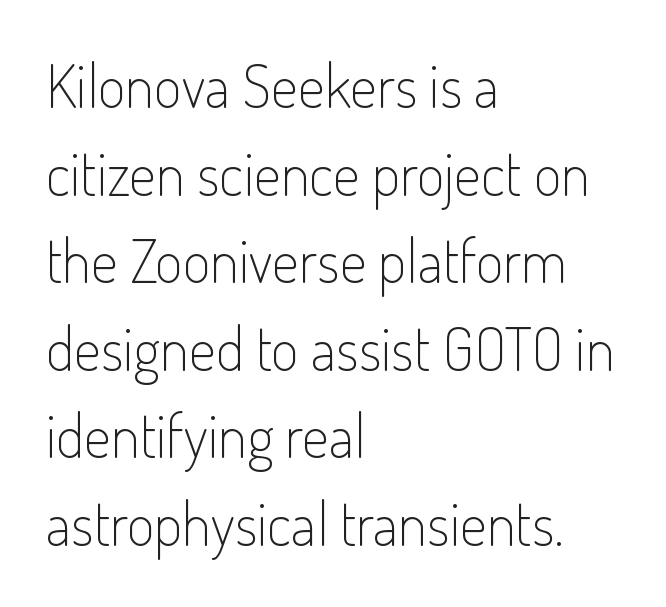
The image shows 60 px light, condensed sans-serif type, upright; set left-aligned, normal line spacing (1.46x), normal letter spacing, not underlined; low stroke contrast and a small x-height.
